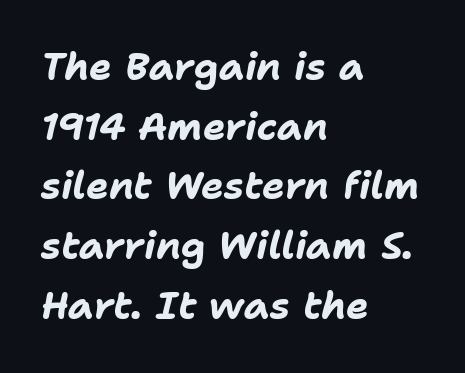
Q: Is the text bold? A: Yes.
Q: Is the text italic (slanted)? A: Yes, it leans right by about 11 degrees.
Q: Is the text underlined? A: No.
Q: How is the paragraph aligned? A: Left-aligned.
Q: Is the spacing between letters normal or unusually wide? A: Normal.
Q: Is the spacing between lines tight, normal or loose? A: Normal.
Q: Width (condensed, normal, or wide)? A: Normal.
Q: Stroke contrast? A: Low.
Q: x-height? A: Medium.
Q: Monospaced? A: No.
